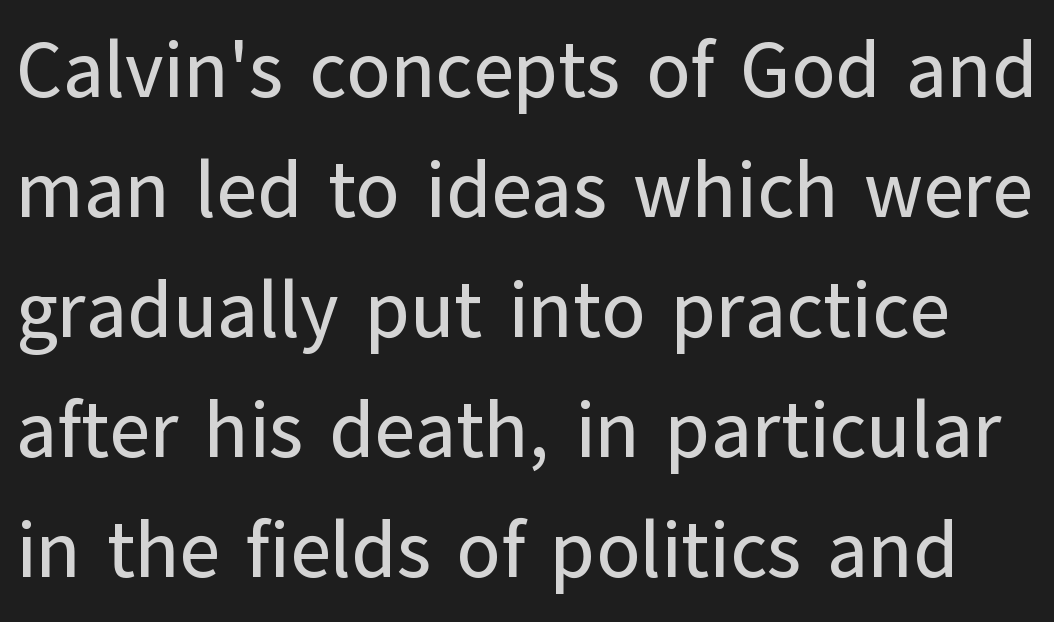
This rendering employs a face without finishing strokes, i.e., a sans-serif. No extra tracking has been applied to these lines. A typesetter would call this proportional, since set widths differ per character. This rendering features lettering with no underline. These lines were composed using upright roman letters. The rows are spaced the way most documents space them.
